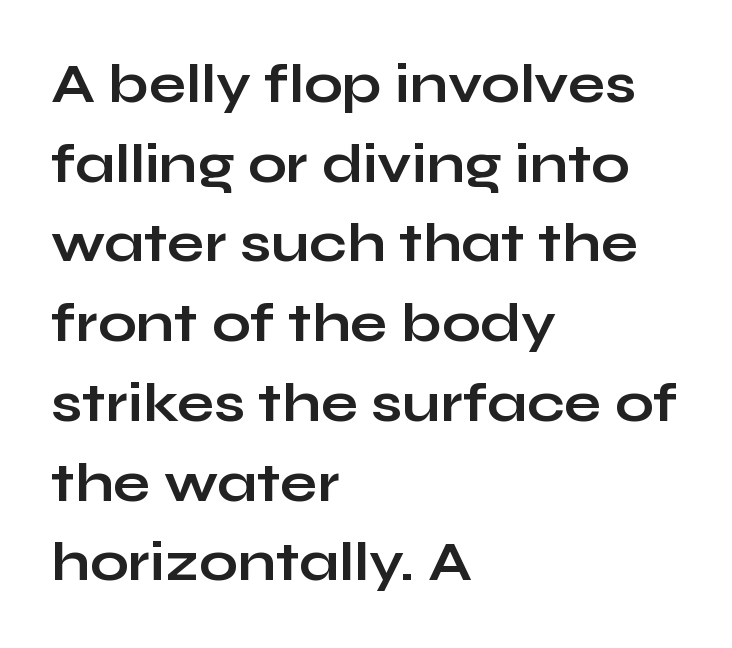
{"serif": "no", "italic": "no", "bold": "yes", "weight": "bold", "width": "wide", "stroke_contrast": "low", "x_height": "medium", "monospaced": "no", "underline": "no", "align": "left", "line_spacing": "normal", "line_spacing_ratio": 1.45, "letter_spacing": "normal", "letter_spacing_em": 0.0, "glyph_px": 55}
